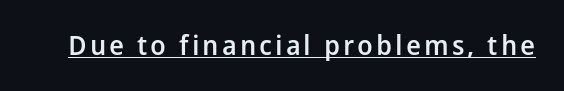
{"italic": "no", "bold": "semi", "underline": "yes", "glyph_px": 27}
